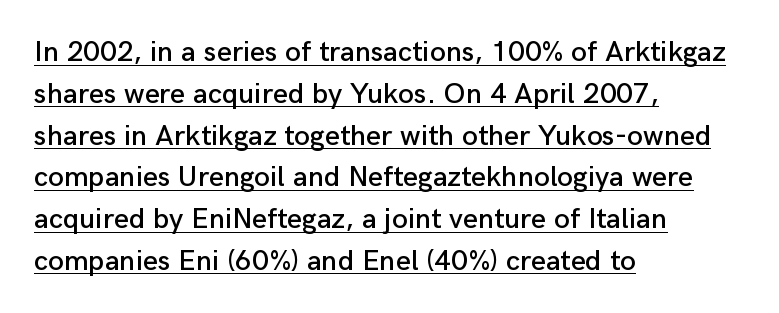
{"serif": "no", "italic": "no", "width": "normal", "stroke_contrast": "low", "x_height": "medium", "monospaced": "no", "underline": "yes", "align": "left", "line_spacing": "normal", "line_spacing_ratio": 1.44, "letter_spacing": "normal", "letter_spacing_em": 0.0, "glyph_px": 29}
